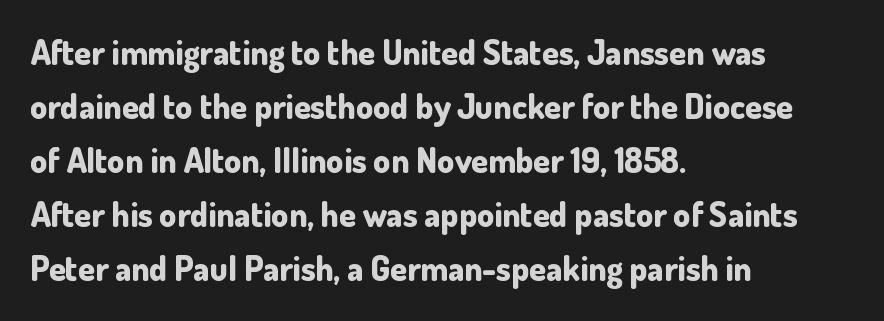
Q: Is the text bold? A: Yes.
Q: Is the text italic (slanted)? A: No, it is upright.
Q: Is the typeface a serif or a sans-serif typeface? A: Sans-serif.
Q: Is the text underlined? A: No.
Q: How is the paragraph aligned? A: Left-aligned.
Q: Is the spacing between letters normal or unusually wide? A: Normal.
Q: Is the spacing between lines tight, normal or loose? A: Normal.
Q: Width (condensed, normal, or wide)? A: Normal.
Q: Stroke contrast? A: Low.
Q: x-height? A: Small.
Q: Monospaced? A: No.
